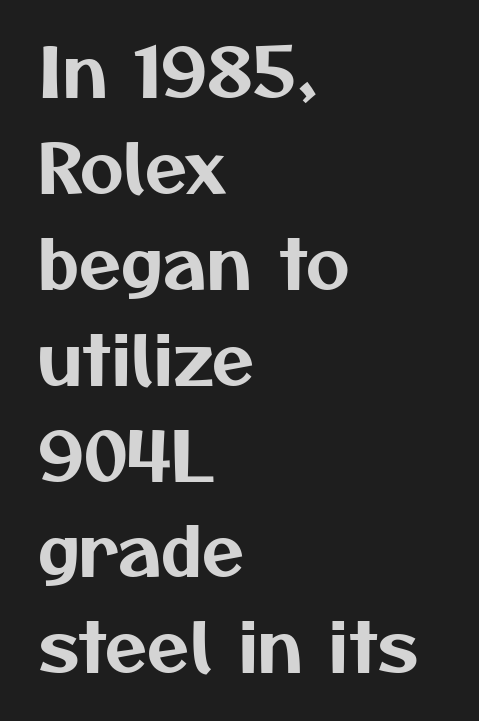
{"serif": "no", "width": "normal", "stroke_contrast": "medium", "x_height": "medium", "monospaced": "no", "underline": "no", "align": "left", "line_spacing": "normal", "line_spacing_ratio": 1.41, "letter_spacing": "normal", "letter_spacing_em": 0.0, "glyph_px": 68}
